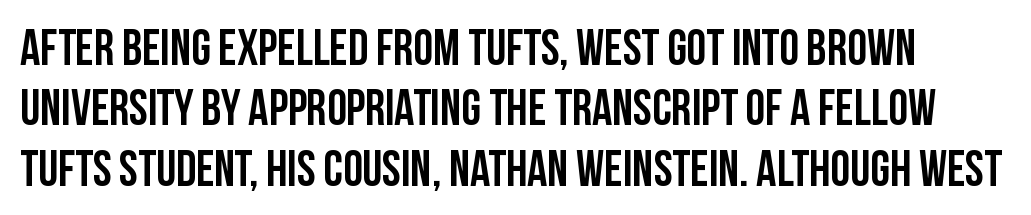
The image shows 50 px semibold, condensed sans-serif type, upright; set line spacing 1.21x, normal letter spacing, not underlined; low stroke contrast and a large x-height.
